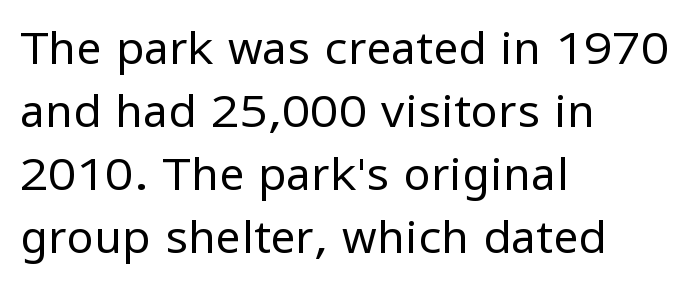
Nope, no serifs anywhere on these letters. The passage shown is typed in a proportional face where columns would drift. The setting favours the left margin, as ordinary paragraphs usually do. Default kerning and tracking; the words read as compact shapes. Rule under the text: the space is simply empty.
